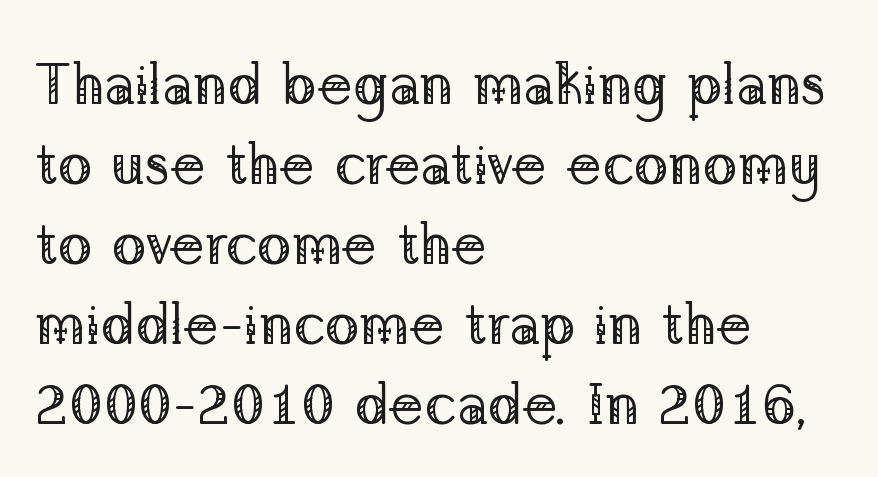
You can tell it's not italic because the verticals are truly vertical. Looks like regular typesetting: each glyph gets only the width it needs. Nobody touched the tracking dial on this one. Caption: multi-line text, flush left, ragged right.
